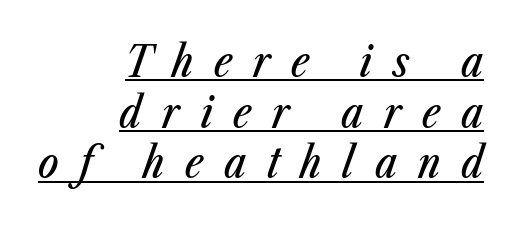
Slanted lettering throughout. Beneath each row of characters lies a ruled line. Looks like regular typesetting: each glyph gets only the width it needs. Spacing between characters has been opened up far beyond the box default. A student would call this right alignment; a typographer would say flush right, rag left.
